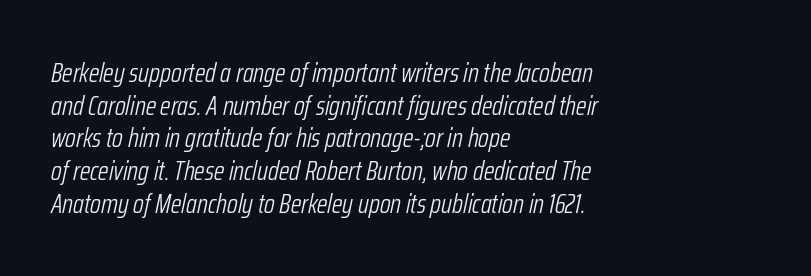
The image shows 27 px text type, italic (leaning right); set left-aligned, line spacing 1.21x, normal letter spacing, not underlined.
